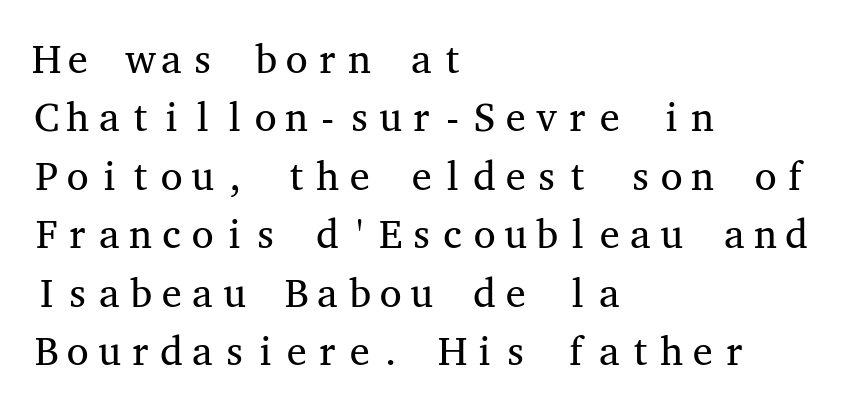
The image shows 40 px regular-weight, wide serif type, upright, monospaced; set left-aligned, normal line spacing (1.46x), normal letter spacing, not underlined; medium stroke contrast and a medium x-height.
